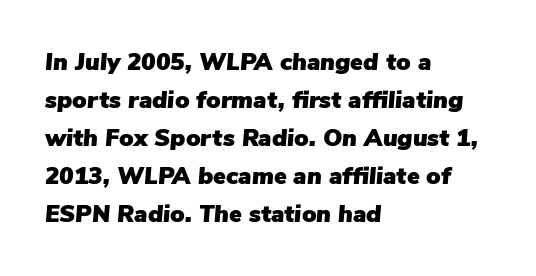
{"italic": "yes", "lean": "right", "slant_degrees": 5, "underline": "no", "align": "left", "line_spacing": "normal", "line_spacing_ratio": 1.58, "letter_spacing": "normal", "letter_spacing_em": 0.0, "glyph_px": 24}
